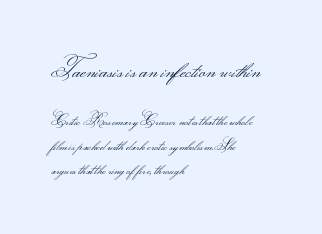
{"bold": "no", "underline": "no", "align": "left", "line_spacing_ratio": 1.76, "letter_spacing": "normal", "letter_spacing_em": 0.0, "larger_block": "first", "size_ratio": 1.64, "glyph_px": 23}
